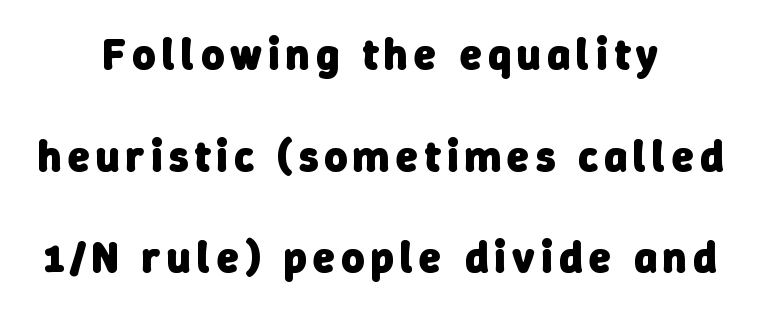
Q: Is the text bold? A: Yes.
Q: Is the typeface a serif or a sans-serif typeface? A: Sans-serif.
Q: Is the text underlined? A: No.
Q: How is the paragraph aligned? A: Centered.
Q: Is the spacing between lines tight, normal or loose? A: Loose.
Q: Width (condensed, normal, or wide)? A: Normal.
Q: Stroke contrast? A: Low.
Q: x-height? A: Medium.
Q: Monospaced? A: No.
